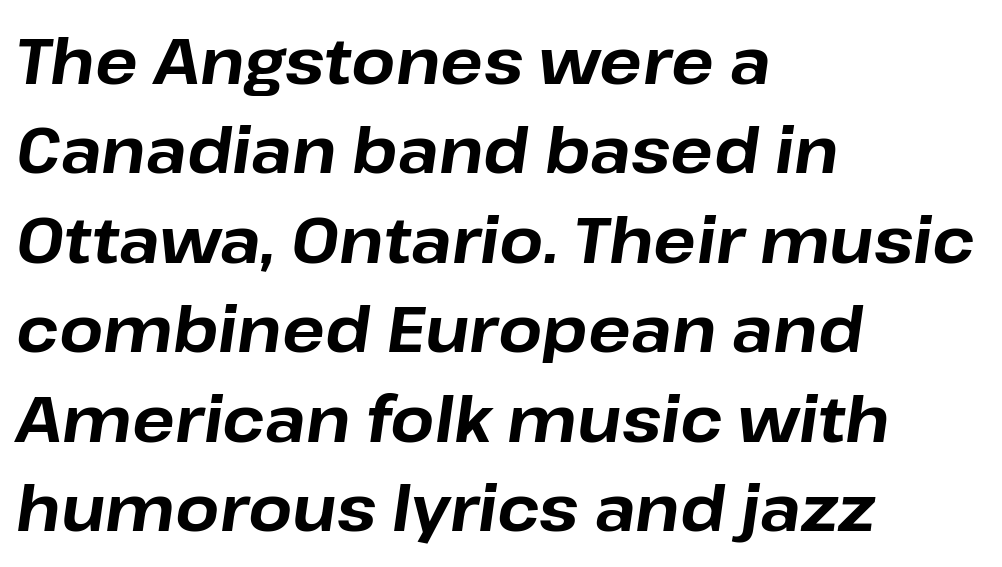
Q: Is the text bold? A: Yes.
Q: Is the text italic (slanted)? A: Yes, it leans right by about 8 degrees.
Q: Is the text underlined? A: No.
Q: How is the paragraph aligned? A: Left-aligned.
Q: Is the spacing between letters normal or unusually wide? A: Normal.
Q: Is the spacing between lines tight, normal or loose? A: Normal.
Q: Width (condensed, normal, or wide)? A: Normal.
Q: Stroke contrast? A: Low.
Q: x-height? A: Medium.
Q: Monospaced? A: No.
